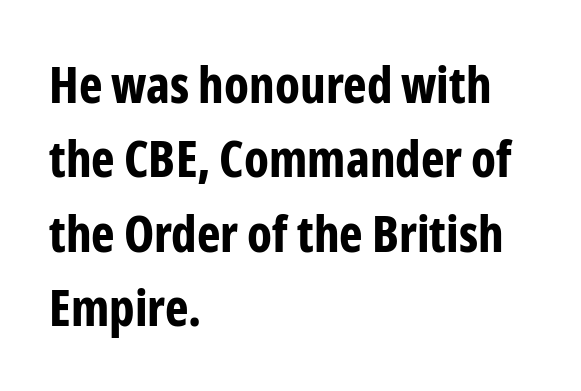
The image shows 50 px bold, condensed sans-serif type, upright; set left-aligned, normal line spacing (1.49x), normal letter spacing, not underlined; low stroke contrast and a medium x-height.
